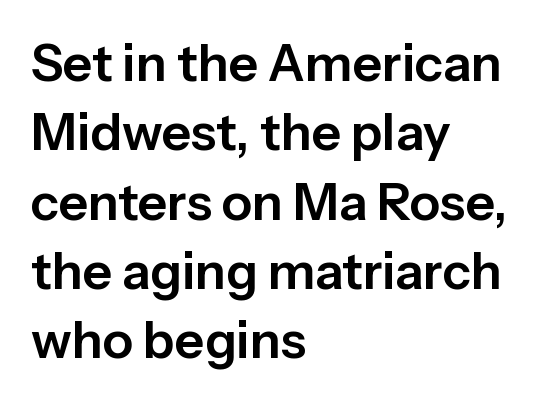
The lines are quadded left. Here the designer chose a conventional face with non-uniform glyph widths. Every stem runs plumb, perpendicular to the baseline. Each word holds together tightly as a unit, with standard inter-letter gaps. Classification — sans serif. Does the leading feel generous? No, just average.
